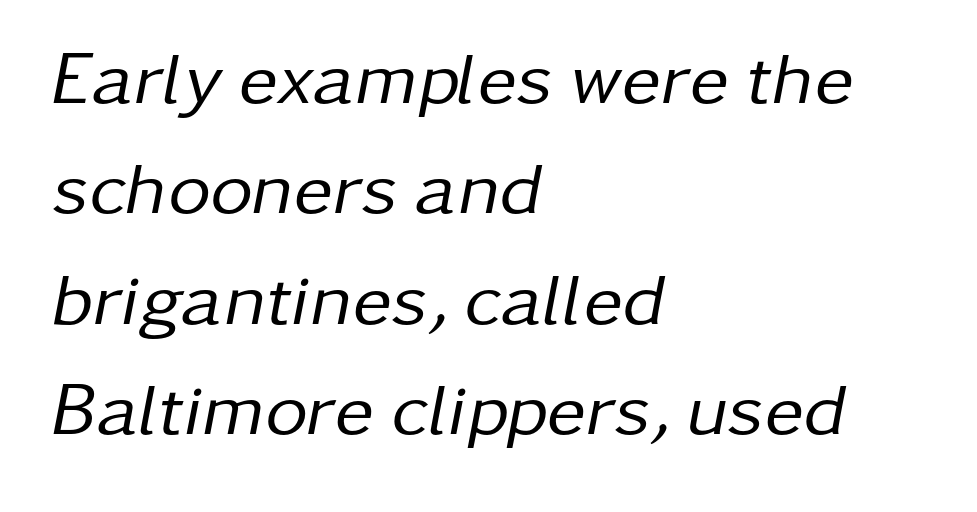
Q: Is the text bold? A: No.
Q: Is the text italic (slanted)? A: Yes, it leans right by about 11 degrees.
Q: Is the text underlined? A: No.
Q: How is the paragraph aligned? A: Left-aligned.
Q: Is the spacing between letters normal or unusually wide? A: Normal.
Q: Is the spacing between lines tight, normal or loose? A: Normal.
Q: Width (condensed, normal, or wide)? A: Normal.
Q: Stroke contrast? A: Low.
Q: x-height? A: Medium.
Q: Monospaced? A: No.
